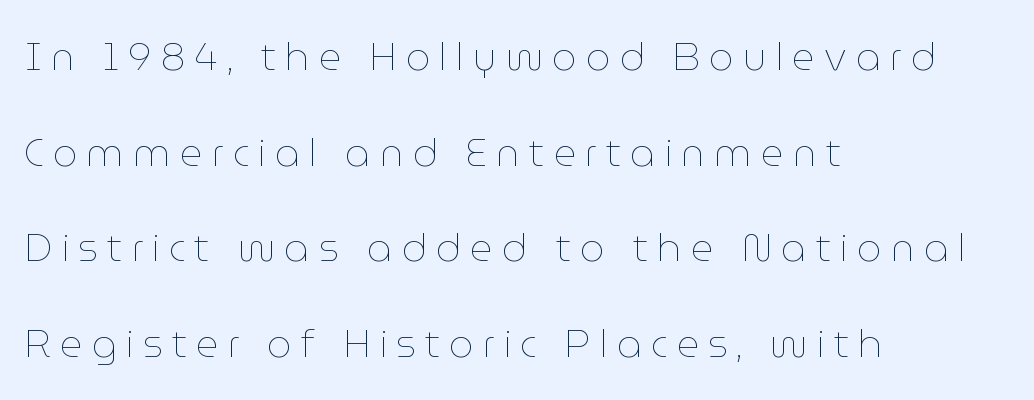
The image shows 39 px thin type, upright; set left-aligned, loose line spacing (2.45x), unusually wide letter spacing (+0.23 em), not underlined; low stroke contrast and a medium x-height.
